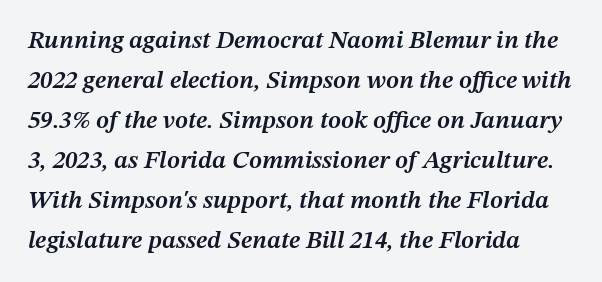
{"italic": "yes", "lean": "right", "slant_degrees": 12, "bold": "semi", "underline": "no", "line_spacing": "normal", "line_spacing_ratio": 1.6, "letter_spacing": "normal", "letter_spacing_em": 0.0, "glyph_px": 25}
